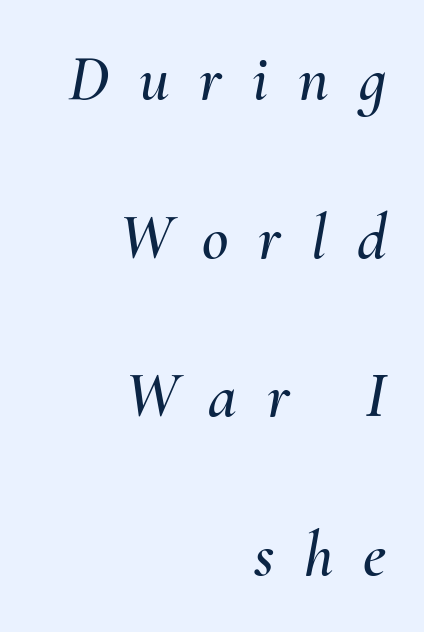
{"italic": "yes", "lean": "right", "slant_degrees": 10, "width": "normal", "stroke_contrast": "medium", "x_height": "small", "monospaced": "no", "underline": "no", "align": "right", "line_spacing": "loose", "line_spacing_ratio": 2.44, "letter_spacing": "wide", "letter_spacing_em": 0.46, "glyph_px": 65}
